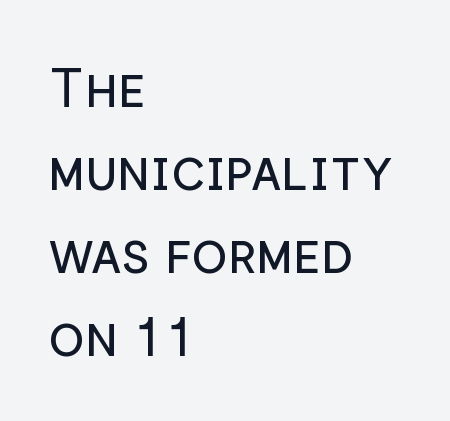
Left-aligned paragraph, ragged on the right. The line texture is even and compact thanks to regular tracking. Whoever set this chose a conventional vertical rhythm. Glance below the letters and you will spot only blank space. You could not count columns in this text — the font is proportionally spaced.
